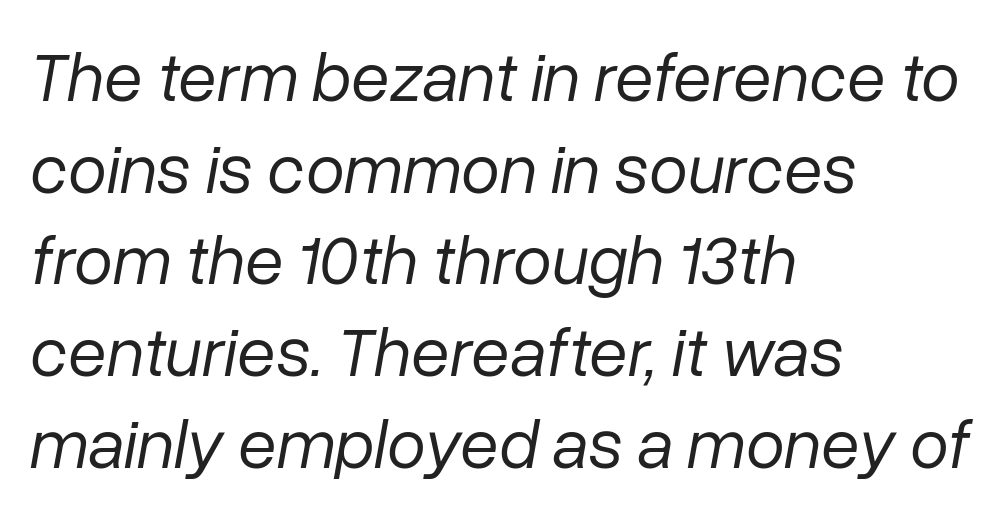
Looks like regular typesetting: each glyph gets only the width it needs. Italic? Definitely — the glyphs are oblique. What's the leading like? Ordinary, nothing unusual. Is the stroke heavy? The answer is a plain regular-or-lighter.
